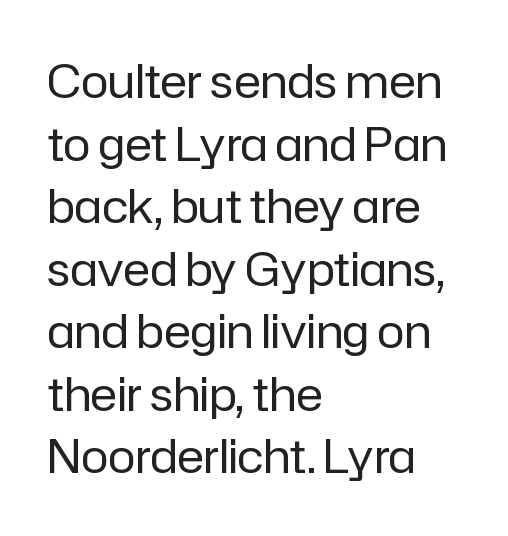
The image shows 46 px regular-weight sans-serif type, upright; set left-aligned, normal line spacing (1.36x), normal letter spacing, not underlined; low stroke contrast and a medium x-height.
